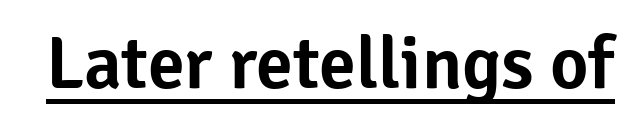
The image shows 74 px sans-serif type, upright; set normal letter spacing, underlined; low stroke contrast and a medium x-height.
